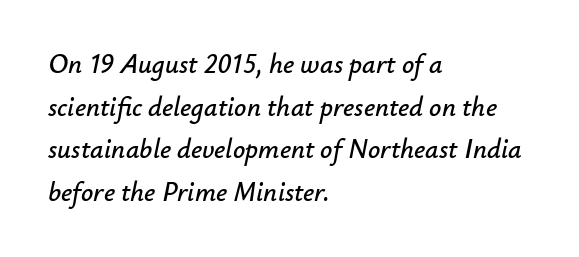
The image shows 27 px text type, italic (leaning right); set left-aligned, normal line spacing (1.58x), normal letter spacing, not underlined.
